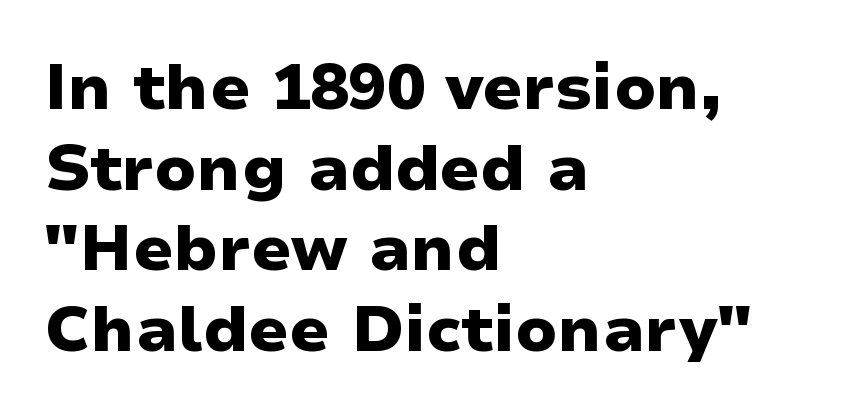
{"serif": "no", "italic": "no", "bold": "yes", "weight": "heavy", "width": "wide", "stroke_contrast": "low", "x_height": "medium", "monospaced": "no", "underline": "no", "align": "left", "line_spacing": "normal", "line_spacing_ratio": 1.26, "letter_spacing": "normal", "letter_spacing_em": 0.0, "glyph_px": 64}
